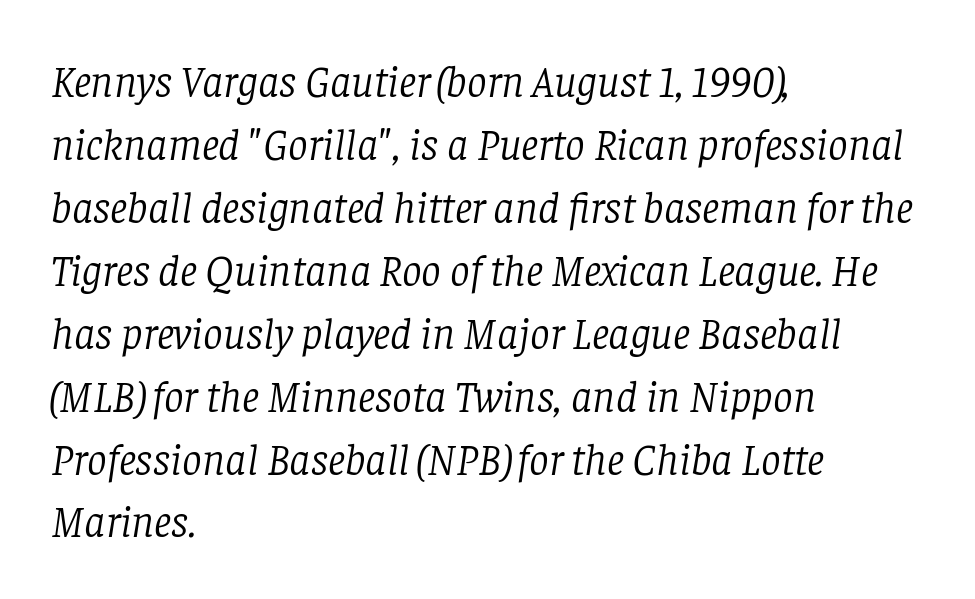
The typesetter chose a ragged-right arrangement here. Varying glyph widths throughout — classic text-font behaviour. This block has exactly the height ordinary leading produces. Just letters on the line, the space beneath them empty. Compared with typical body copy, the letter spacing here is the same. Bold? No — there's no thickening of the strokes.
